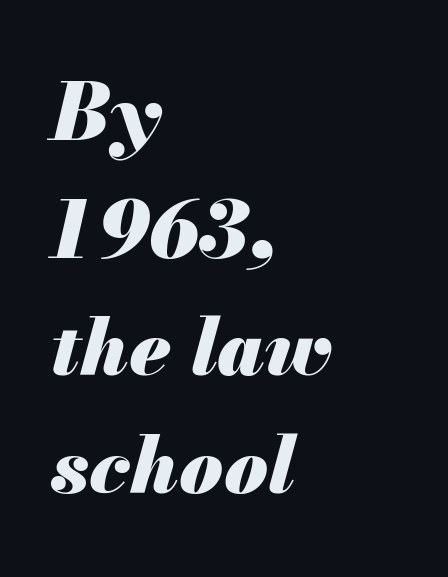
Q: Is the text bold? A: Yes.
Q: Is the text italic (slanted)? A: Yes, it leans right by about 13 degrees.
Q: Is the text underlined? A: No.
Q: How is the paragraph aligned? A: Left-aligned.
Q: Is the spacing between letters normal or unusually wide? A: Normal.
Q: Is the spacing between lines tight, normal or loose? A: Normal.
Q: Width (condensed, normal, or wide)? A: Normal.
Q: Stroke contrast? A: Medium.
Q: x-height? A: Small.
Q: Monospaced? A: No.
